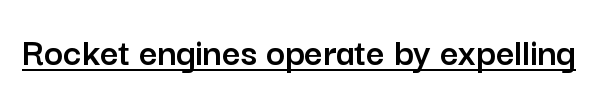
The image shows 40 px sans-serif type, upright; set normal letter spacing, underlined; low stroke contrast and a medium x-height.
